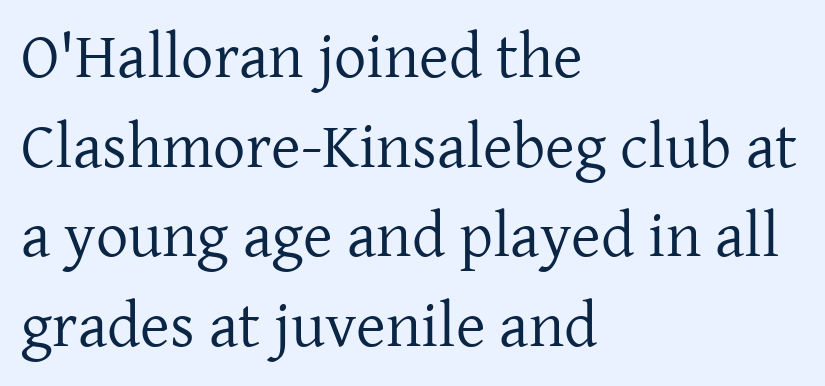
Unlike a clean sans, this face finishes its strokes with serifs. Just letters on the line, the space beneath them empty. The gaps between neighbouring characters are ordinary and unremarkable. Students, observe: this is what conventionally led text looks like.
